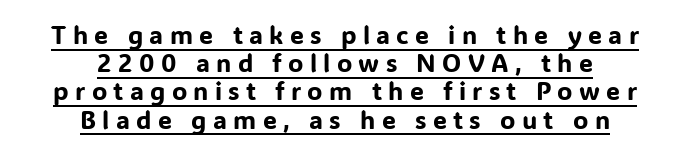
Q: Is the text italic (slanted)? A: No, it is upright.
Q: Is the text underlined? A: Yes.
Q: How is the paragraph aligned? A: Centered.
Q: Is the spacing between letters normal or unusually wide? A: Unusually wide.
Q: Is the spacing between lines tight, normal or loose? A: Tight.
